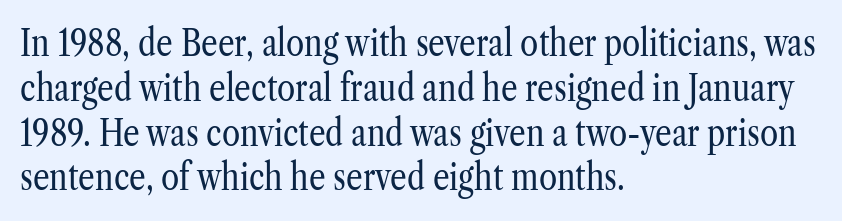
Q: Is the text bold? A: No.
Q: Is the text italic (slanted)? A: No, it is upright.
Q: Is the typeface a serif or a sans-serif typeface? A: Serif.
Q: Is the text underlined? A: No.
Q: How is the paragraph aligned? A: Left-aligned.
Q: Is the spacing between letters normal or unusually wide? A: Normal.
Q: Width (condensed, normal, or wide)? A: Condensed.
Q: Stroke contrast? A: Low.
Q: x-height? A: Medium.
Q: Monospaced? A: No.
